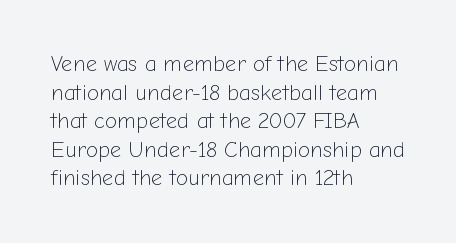
{"italic": "no", "bold": "no", "underline": "no", "align": "left", "line_spacing": "normal", "line_spacing_ratio": 1.3, "letter_spacing": "normal", "letter_spacing_em": 0.0, "glyph_px": 22}
